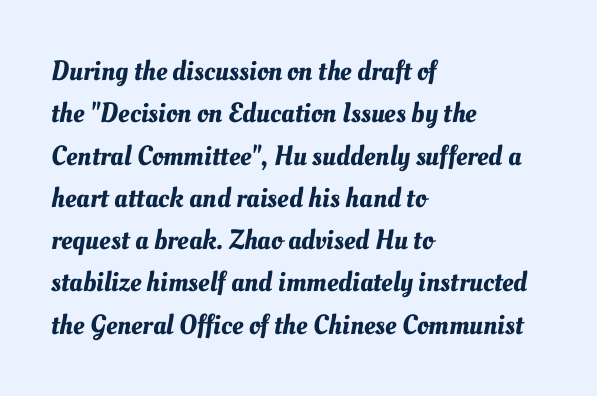
Q: Is the text underlined? A: No.
Q: How is the paragraph aligned? A: Left-aligned.
Q: Is the spacing between letters normal or unusually wide? A: Normal.
Q: Is the spacing between lines tight, normal or loose? A: Normal.
Q: Width (condensed, normal, or wide)? A: Normal.
Q: Stroke contrast? A: Medium.
Q: x-height? A: Small.
Q: Monospaced? A: No.
